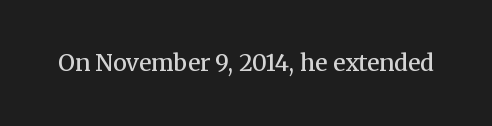
Q: Is the text bold? A: Semi-bold.
Q: Is the text italic (slanted)? A: No, it is upright.
Q: Is the text underlined? A: No.
Q: Is the spacing between letters normal or unusually wide? A: Normal.
